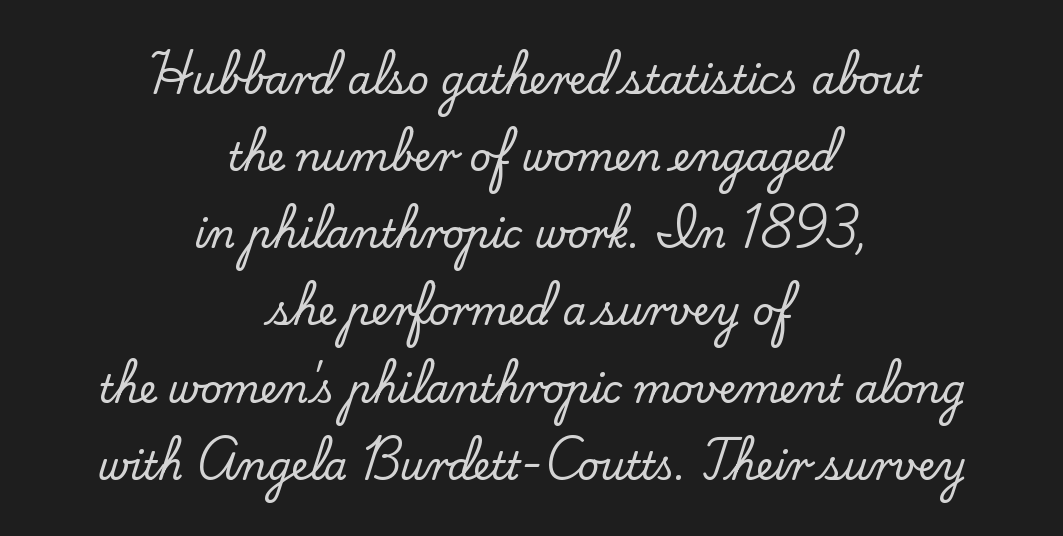
{"serif": "yes", "width": "normal", "stroke_contrast": "low", "x_height": "small", "monospaced": "no", "underline": "no", "align": "center", "line_spacing": "loose", "line_spacing_ratio": 2.03, "letter_spacing": "normal", "letter_spacing_em": 0.0, "glyph_px": 38}
